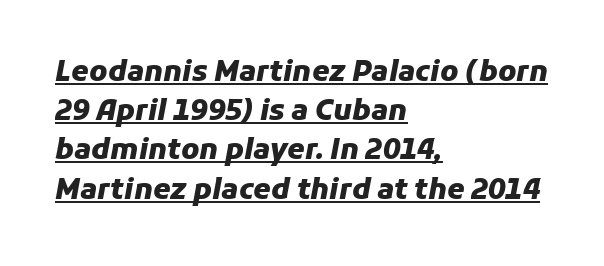
The image shows 28 px heavy type, italic (leaning right); set left-aligned, normal line spacing (1.4x), normal letter spacing, underlined; low stroke contrast and a medium x-height.
